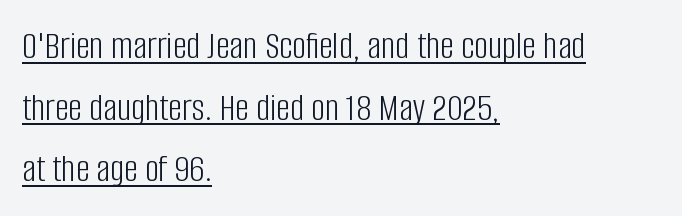
Q: Is the text bold? A: No.
Q: Is the text italic (slanted)? A: No, it is upright.
Q: Is the typeface a serif or a sans-serif typeface? A: Sans-serif.
Q: Is the text underlined? A: Yes.
Q: How is the paragraph aligned? A: Left-aligned.
Q: Is the spacing between letters normal or unusually wide? A: Normal.
Q: Is the spacing between lines tight, normal or loose? A: Normal.
Q: Width (condensed, normal, or wide)? A: Condensed.
Q: Stroke contrast? A: Low.
Q: x-height? A: Large.
Q: Monospaced? A: No.
